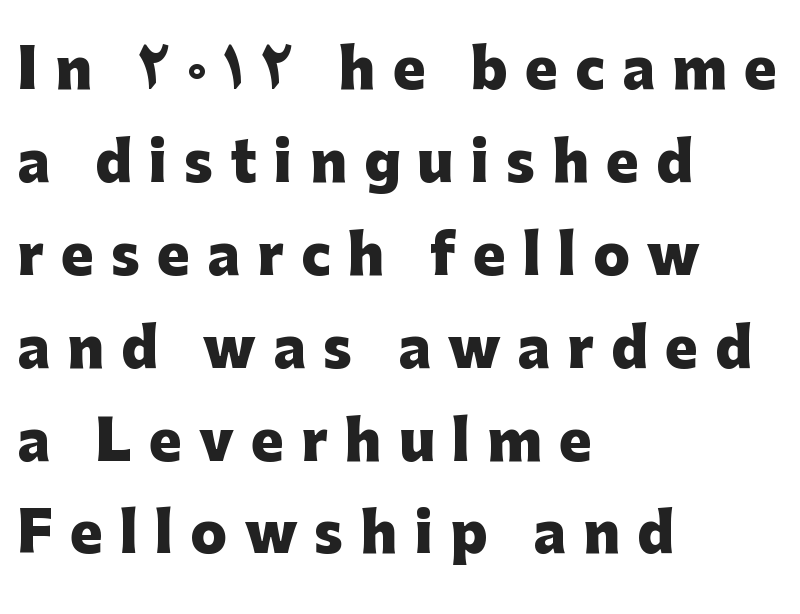
Q: Is the text bold? A: Yes.
Q: Is the text italic (slanted)? A: No, it is upright.
Q: Is the typeface a serif or a sans-serif typeface? A: Sans-serif.
Q: Is the text underlined? A: No.
Q: How is the paragraph aligned? A: Left-aligned.
Q: Is the spacing between letters normal or unusually wide? A: Unusually wide.
Q: Width (condensed, normal, or wide)? A: Normal.
Q: Stroke contrast? A: Low.
Q: x-height? A: Medium.
Q: Monospaced? A: No.
